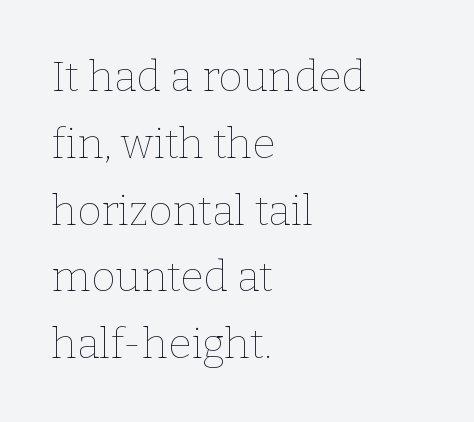
The area under the type is left untouched. Italic: no, the glyphs are upright roman. Spacing verdict: proportional, widths tailored to each character. Is the stroke heavy? The answer is a plain regular-or-lighter. A classic flush-left, rag-right setting is used for this passage.
